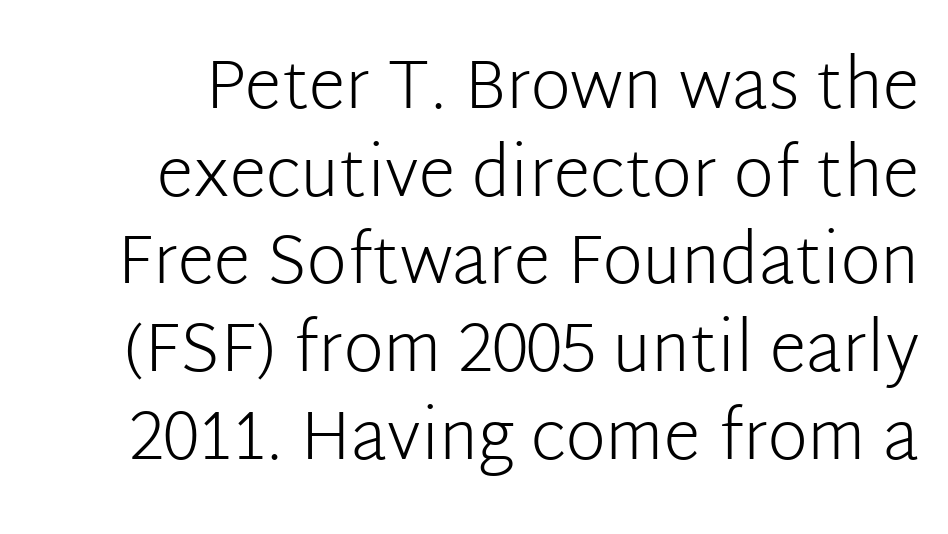
Q: Is the text bold? A: No.
Q: Is the text italic (slanted)? A: No, it is upright.
Q: Is the typeface a serif or a sans-serif typeface? A: Sans-serif.
Q: Is the text underlined? A: No.
Q: Is the spacing between letters normal or unusually wide? A: Normal.
Q: Is the spacing between lines tight, normal or loose? A: Normal.
Q: Width (condensed, normal, or wide)? A: Normal.
Q: Stroke contrast? A: Low.
Q: x-height? A: Medium.
Q: Monospaced? A: No.
